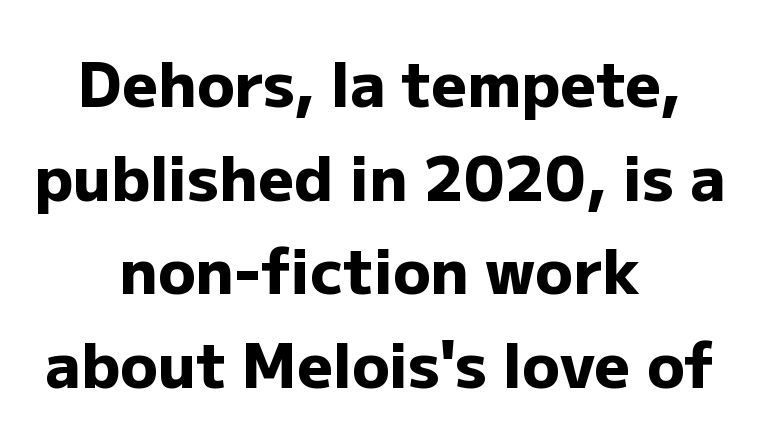
Q: Is the text bold? A: Yes.
Q: Is the text italic (slanted)? A: No, it is upright.
Q: Is the typeface a serif or a sans-serif typeface? A: Sans-serif.
Q: Is the text underlined? A: No.
Q: How is the paragraph aligned? A: Centered.
Q: Is the spacing between letters normal or unusually wide? A: Normal.
Q: Is the spacing between lines tight, normal or loose? A: Normal.
Q: Width (condensed, normal, or wide)? A: Normal.
Q: Stroke contrast? A: Low.
Q: x-height? A: Medium.
Q: Monospaced? A: No.
